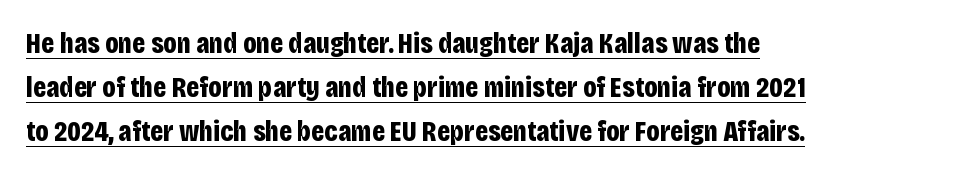
Q: Is the text bold? A: Yes.
Q: Is the text italic (slanted)? A: No, it is upright.
Q: Is the typeface a serif or a sans-serif typeface? A: Sans-serif.
Q: Is the text underlined? A: Yes.
Q: How is the paragraph aligned? A: Left-aligned.
Q: Is the spacing between letters normal or unusually wide? A: Normal.
Q: Is the spacing between lines tight, normal or loose? A: Normal.
Q: Width (condensed, normal, or wide)? A: Condensed.
Q: Stroke contrast? A: Low.
Q: x-height? A: Large.
Q: Monospaced? A: No.
